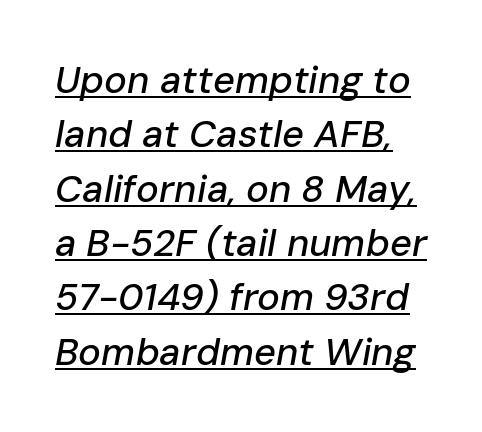
This sample has the flowing, uneven cadence of proportional lettering. The line-height multiplier appears to be the usual default. Every character sits at an angle, as italics do. Glance below the letters and you will spot a drawn line. Nothing unusual about the tracking: characters are spaced as the font intends.
